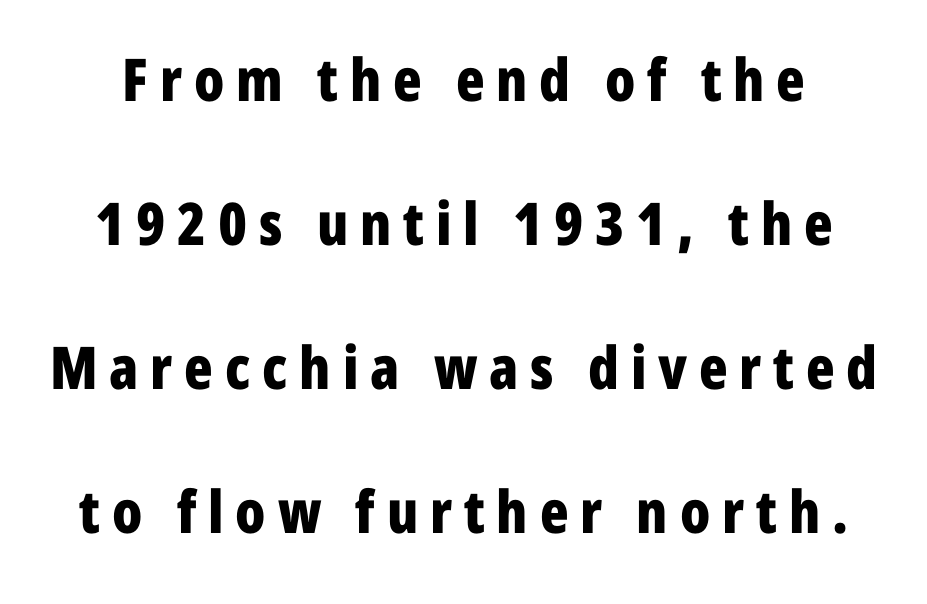
The image shows 59 px bold, condensed sans-serif type, upright; set loose line spacing (2.44x), unusually wide letter spacing (+0.2 em), not underlined; low stroke contrast and a medium x-height.
